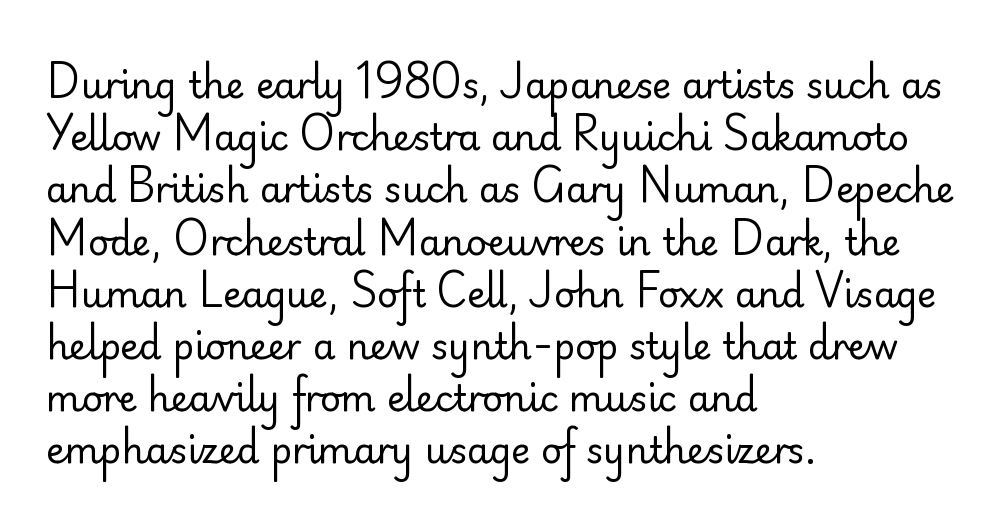
The image shows 36 px regular-weight sans-serif type, upright; set left-aligned, normal line spacing (1.45x), normal letter spacing, not underlined; low stroke contrast and a small x-height.
